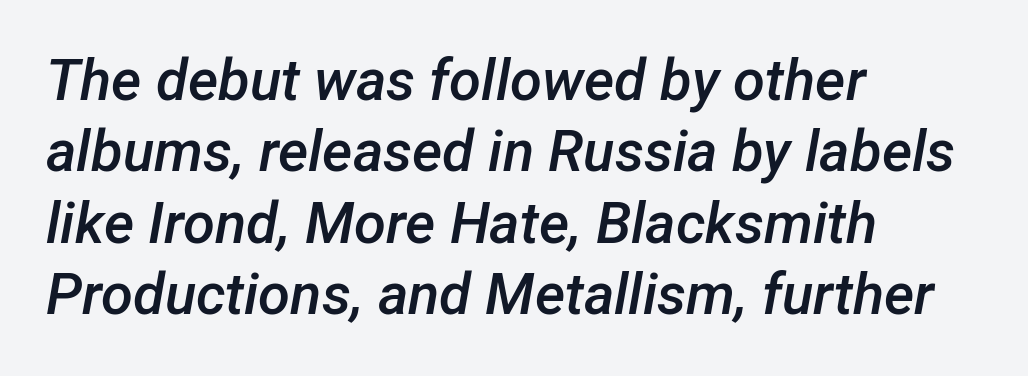
Q: Is the text bold? A: Semi-bold.
Q: Is the text italic (slanted)? A: Yes, it leans right by about 12 degrees.
Q: Is the text underlined? A: No.
Q: How is the paragraph aligned? A: Left-aligned.
Q: Is the spacing between letters normal or unusually wide? A: Normal.
Q: Width (condensed, normal, or wide)? A: Normal.
Q: Stroke contrast? A: Low.
Q: x-height? A: Medium.
Q: Monospaced? A: No.
